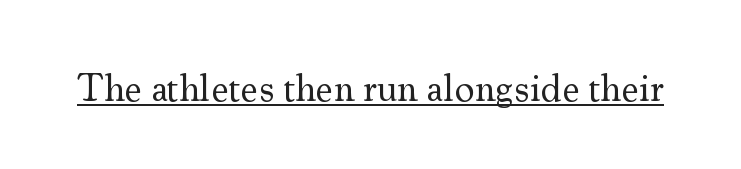
Glyph-to-glyph distance matches everyday printed text. Weight: in the light-to-regular range. In designer terms, the underline attribute is active on this setting. Proportional: the letters do not fall into vertical columns. A roman cut, with each character standing at attention.
